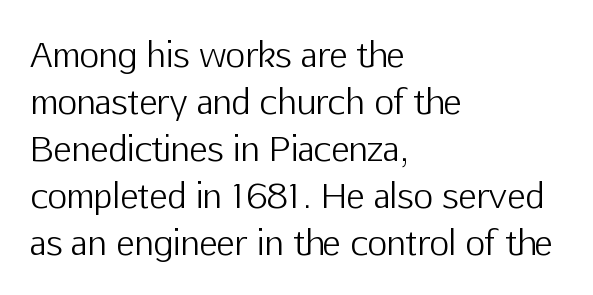
These lines are rendered in a variable-pitch font. This sample keeps an unexceptional amount of space between lines. Lines of text with bare space underneath. Serif or sans? Sans — the stroke terminals are bare.
